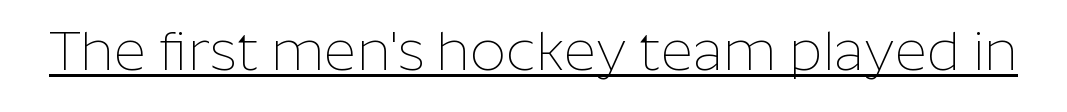
Q: Is the text bold? A: No.
Q: Is the text italic (slanted)? A: No, it is upright.
Q: Is the typeface a serif or a sans-serif typeface? A: Sans-serif.
Q: Is the text underlined? A: Yes.
Q: Is the spacing between letters normal or unusually wide? A: Normal.
Q: Width (condensed, normal, or wide)? A: Normal.
Q: Stroke contrast? A: Low.
Q: x-height? A: Medium.
Q: Monospaced? A: No.
